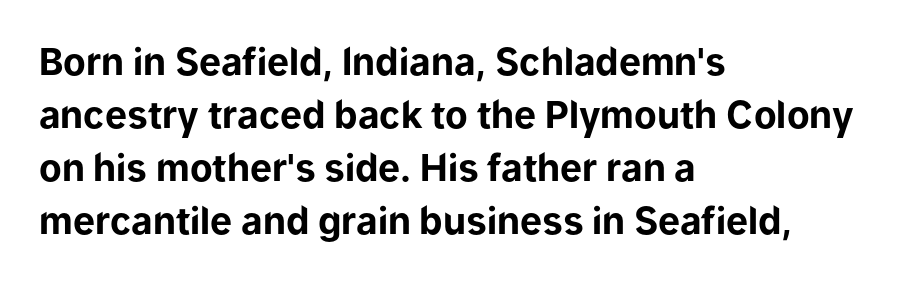
The image shows 37 px bold sans-serif type, upright; set left-aligned, normal line spacing (1.43x), normal letter spacing, not underlined; low stroke contrast and a medium x-height.
